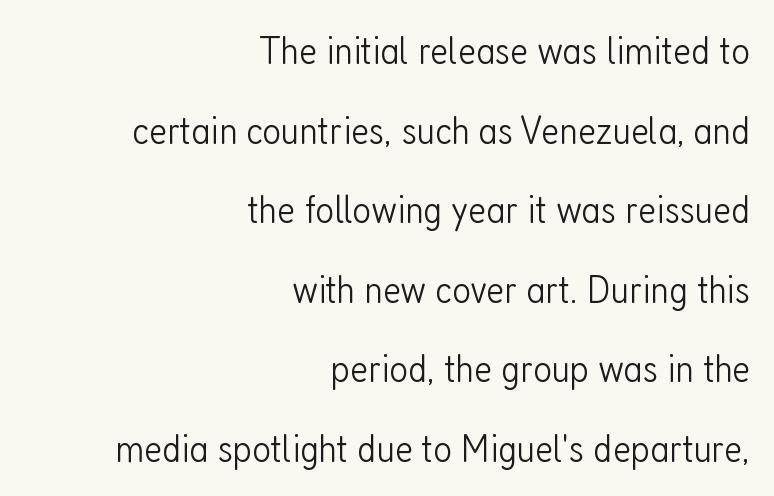
Caption: standard tracking, unaltered. The type sits square on the baseline with zero lean. Typeset ragged left — the right edge is the straight one. The strokes carry an ordinary text weight at most. Nothing sits at the stroke ends, so this counts as sans-serif. Whoever set this chose breathing room over compactness in the vertical rhythm.
